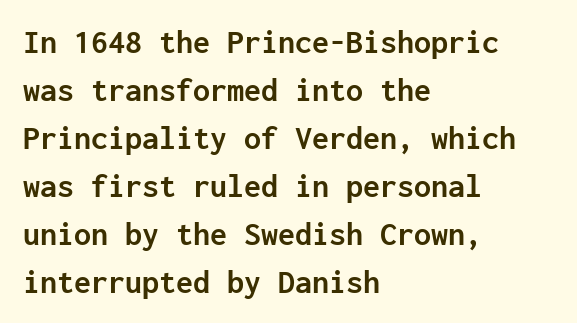
The image shows 34 px semibold sans-serif type, upright, monospaced; set left-aligned, normal line spacing (1.41x), normal letter spacing, not underlined; low stroke contrast and a medium x-height.
